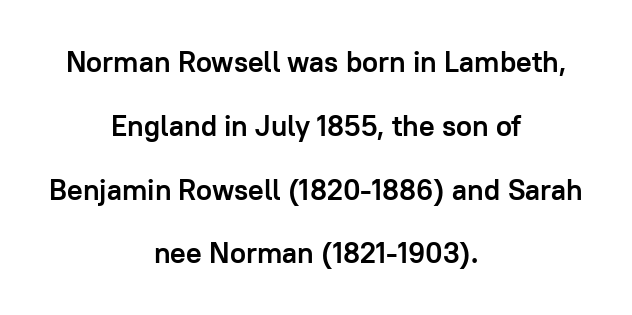
Q: Is the text bold? A: Yes.
Q: Is the text italic (slanted)? A: No, it is upright.
Q: Is the typeface a serif or a sans-serif typeface? A: Sans-serif.
Q: Is the text underlined? A: No.
Q: How is the paragraph aligned? A: Centered.
Q: Is the spacing between letters normal or unusually wide? A: Normal.
Q: Is the spacing between lines tight, normal or loose? A: Loose.
Q: Width (condensed, normal, or wide)? A: Normal.
Q: Stroke contrast? A: Low.
Q: x-height? A: Medium.
Q: Monospaced? A: No.
